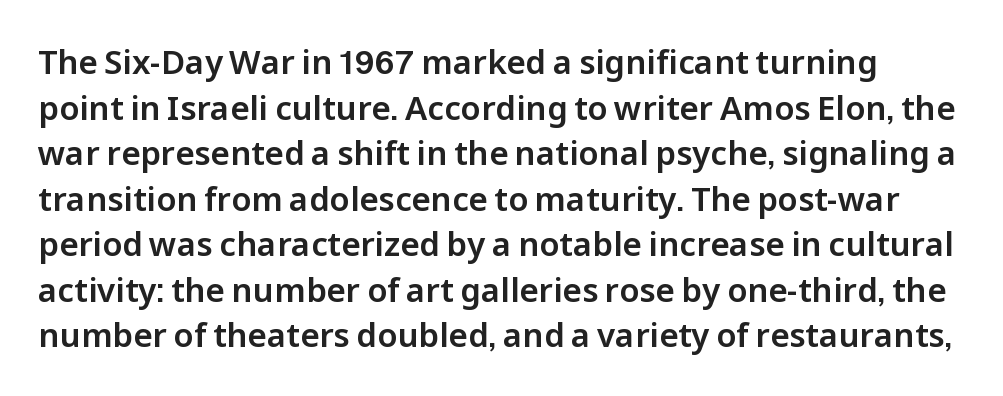
Q: Is the text italic (slanted)? A: No, it is upright.
Q: Is the typeface a serif or a sans-serif typeface? A: Sans-serif.
Q: Is the text underlined? A: No.
Q: Is the spacing between letters normal or unusually wide? A: Normal.
Q: Is the spacing between lines tight, normal or loose? A: Normal.
Q: Width (condensed, normal, or wide)? A: Normal.
Q: Stroke contrast? A: Low.
Q: x-height? A: Medium.
Q: Monospaced? A: No.
